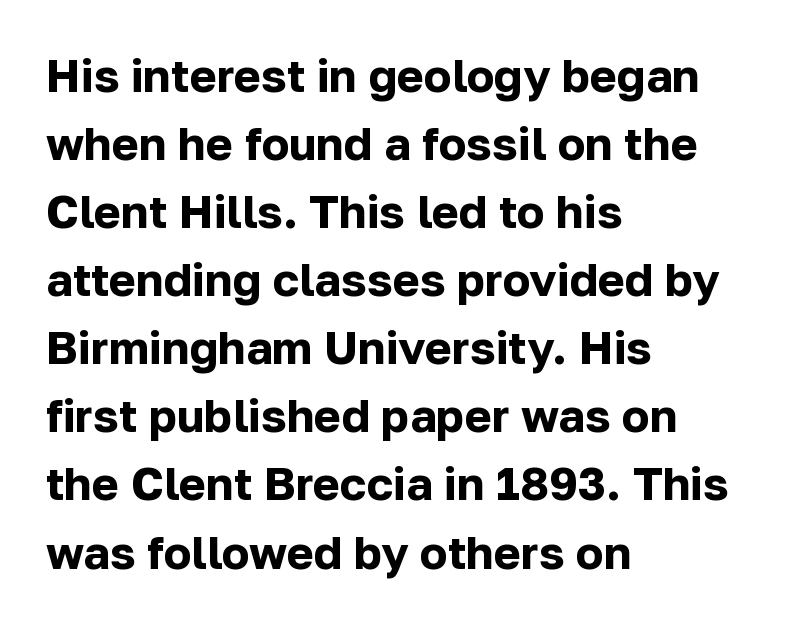
{"serif": "no", "italic": "no", "bold": "yes", "weight": "bold", "width": "normal", "stroke_contrast": "low", "x_height": "medium", "monospaced": "no", "underline": "no", "align": "left", "line_spacing": "normal", "line_spacing_ratio": 1.48, "letter_spacing": "normal", "letter_spacing_em": 0.0, "glyph_px": 46}
